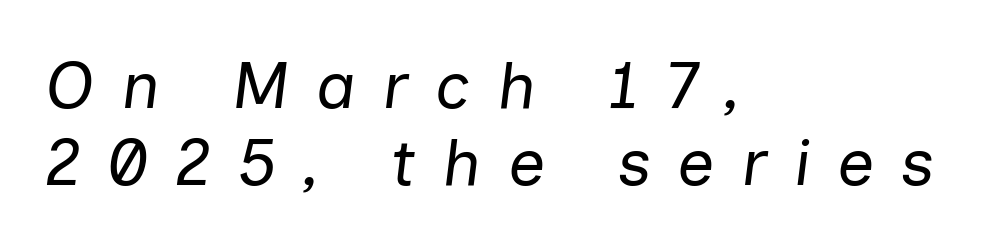
Q: Is the text bold? A: No.
Q: Is the text italic (slanted)? A: Yes, it leans right by about 7 degrees.
Q: Is the text underlined? A: No.
Q: How is the paragraph aligned? A: Left-aligned.
Q: Is the spacing between letters normal or unusually wide? A: Unusually wide.
Q: Width (condensed, normal, or wide)? A: Normal.
Q: Stroke contrast? A: Low.
Q: x-height? A: Medium.
Q: Monospaced? A: No.
